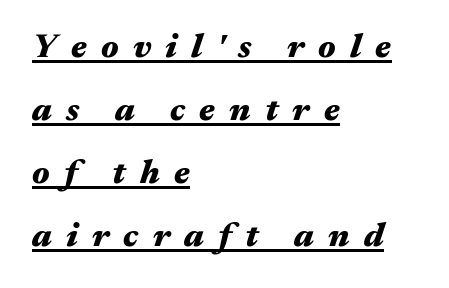
Q: Is the text bold? A: Yes.
Q: Is the text italic (slanted)? A: Yes, it leans right by about 17 degrees.
Q: Is the text underlined? A: Yes.
Q: How is the paragraph aligned? A: Left-aligned.
Q: Is the spacing between letters normal or unusually wide? A: Unusually wide.
Q: Width (condensed, normal, or wide)? A: Wide.
Q: Stroke contrast? A: Medium.
Q: x-height? A: Medium.
Q: Monospaced? A: No.
